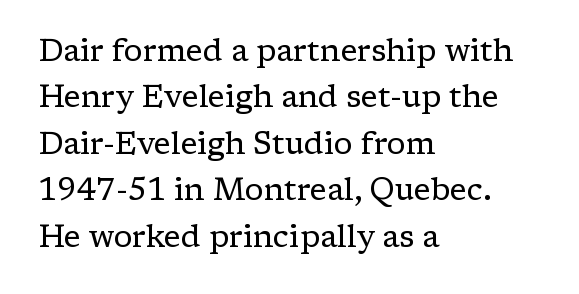
{"serif": "yes", "italic": "no", "bold": "no", "weight": "regular", "width": "normal", "stroke_contrast": "low", "x_height": "medium", "monospaced": "no", "underline": "no", "align": "left", "line_spacing": "normal", "line_spacing_ratio": 1.5, "letter_spacing": "normal", "letter_spacing_em": 0.0, "glyph_px": 31}
